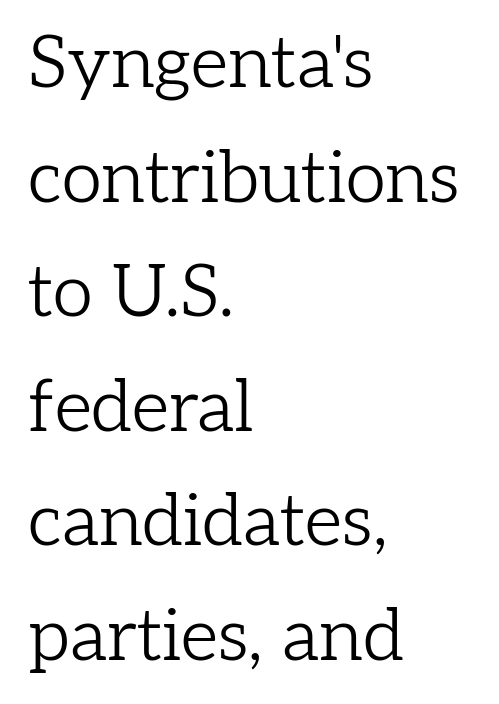
The rag falls on the right side of this text block. Weight class: somewhere from thin through regular. The axis of the letterforms is exactly vertical. The glyphs in this specimen are seriffed.
